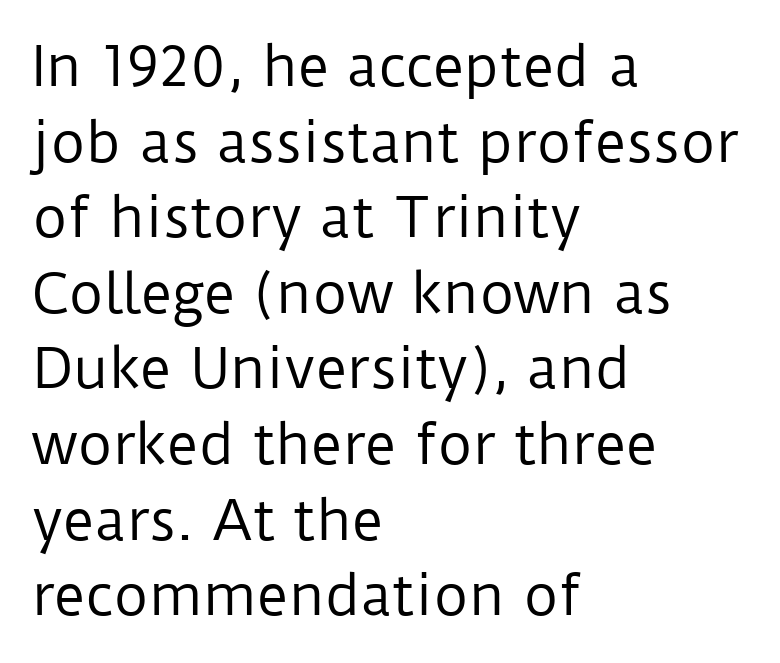
If you measured baseline to baseline, you'd find a middling distance. Note the varied advance widths — an 'i' is clearly narrower than an 'm'. Alignment: flush left. The lettering holds an erect, upright posture throughout. The text was rendered using a sans face with plain stroke endings. A quiet, ordinary-to-light weight characterises the typeface.
